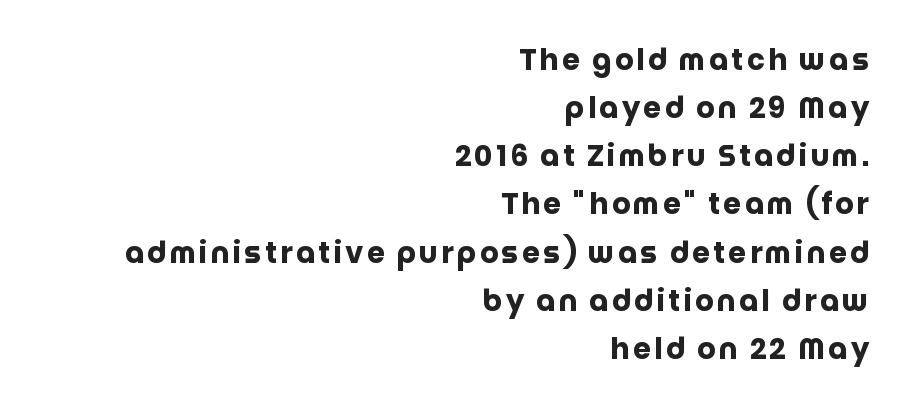
Summary of weight: heavy, a full bold. The typesetter chose a ragged-left arrangement here. Do the letters lean? They stand straight. Just letters on the line, the space beneath them empty.
